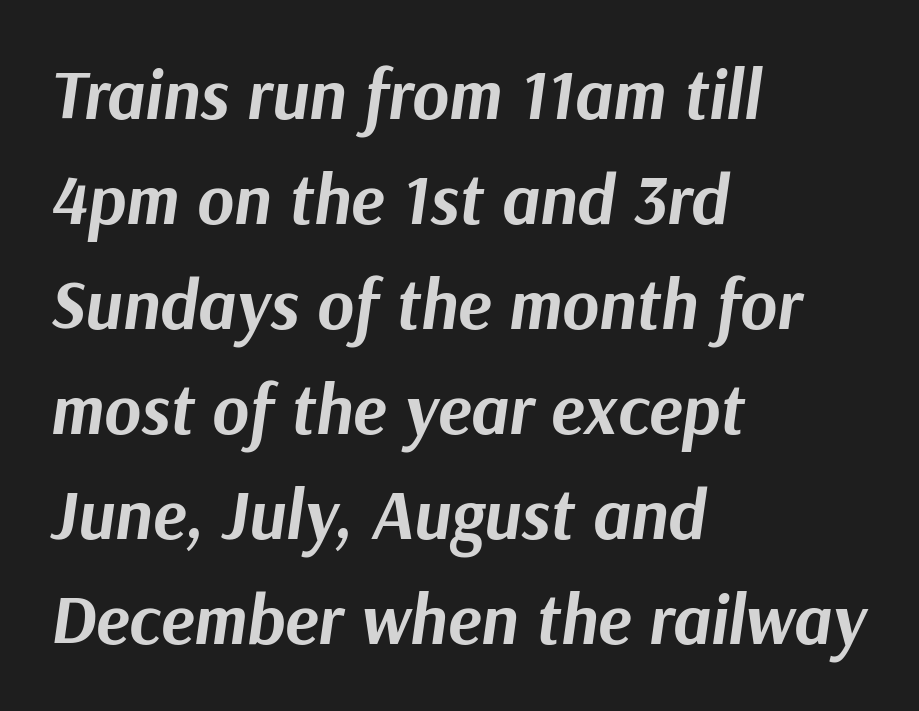
Q: Is the text bold? A: Yes.
Q: Is the text italic (slanted)? A: Yes, it leans right by about 9 degrees.
Q: Is the text underlined? A: No.
Q: How is the paragraph aligned? A: Left-aligned.
Q: Is the spacing between letters normal or unusually wide? A: Normal.
Q: Is the spacing between lines tight, normal or loose? A: Normal.
Q: Width (condensed, normal, or wide)? A: Normal.
Q: Stroke contrast? A: Medium.
Q: x-height? A: Medium.
Q: Monospaced? A: No.
